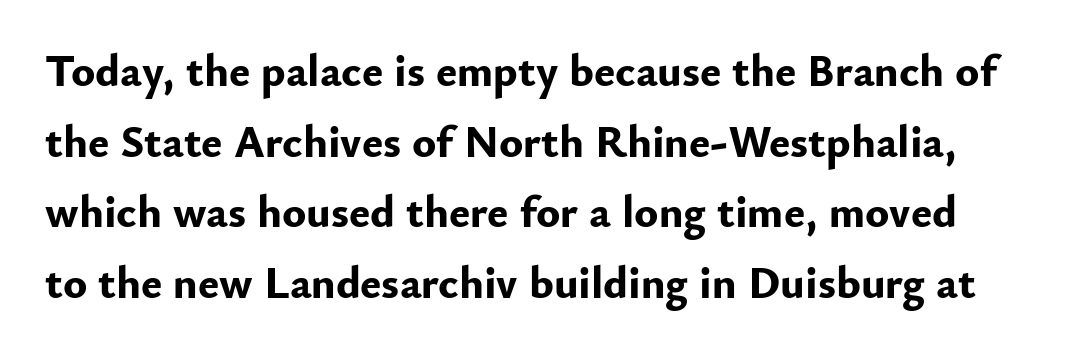
Each letter keeps its own natural width here, so spacing adapts to shape. The vertical gap from one line to the next is medium. Quick note: underline off. Weight: bold.
